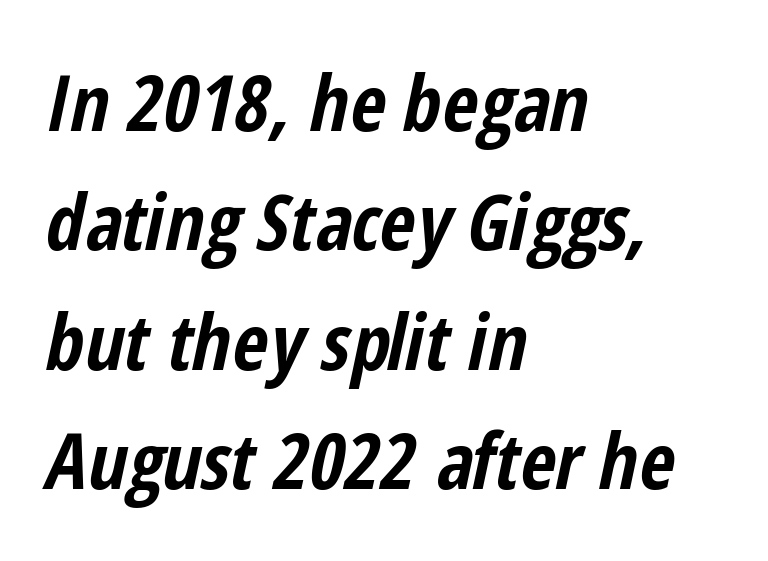
Q: Is the text bold? A: Yes.
Q: Is the text italic (slanted)? A: Yes, it leans right by about 12 degrees.
Q: Is the text underlined? A: No.
Q: How is the paragraph aligned? A: Left-aligned.
Q: Is the spacing between letters normal or unusually wide? A: Normal.
Q: Is the spacing between lines tight, normal or loose? A: Normal.
Q: Width (condensed, normal, or wide)? A: Condensed.
Q: Stroke contrast? A: Low.
Q: x-height? A: Medium.
Q: Monospaced? A: No.
